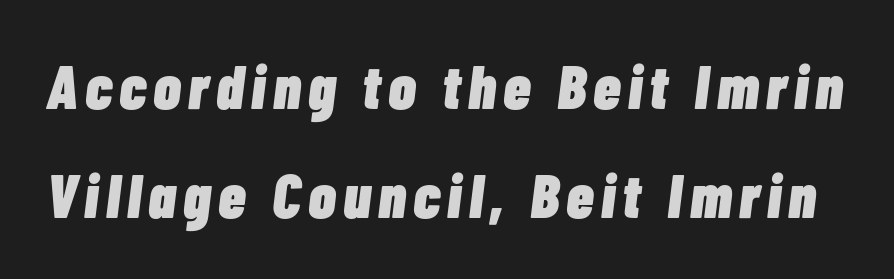
The strokes are fattened all the way to bold. Here the designer chose a conventional face with non-uniform glyph widths. Would a proofreader flag this as italicized? Yes. The words here are not underlined.
